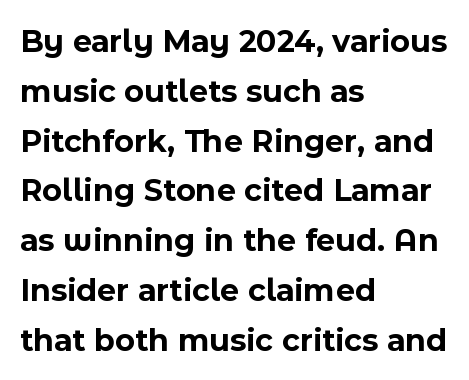
This sample has the flowing, uneven cadence of proportional lettering. Line beginnings align vertically; line endings do not. This sample keeps an unexceptional amount of space between lines. There is no visible air inserted between adjacent glyphs. Letters rest on an invisible, unmarked baseline. Typographic density is high because the face is bold.
